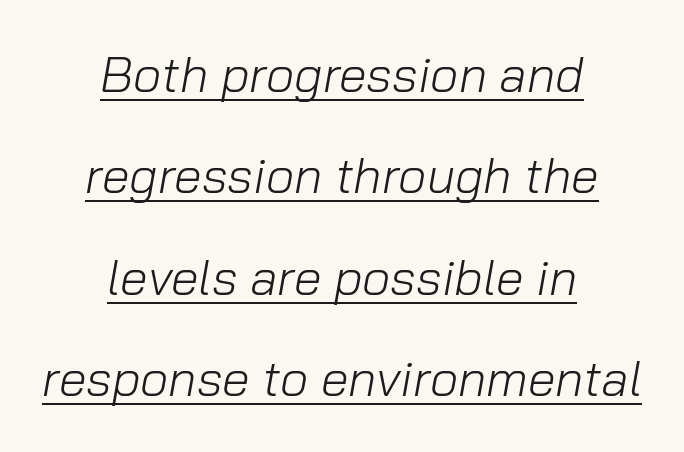
Q: Is the text bold? A: No.
Q: Is the text italic (slanted)? A: Yes, it leans right by about 10 degrees.
Q: Is the text underlined? A: Yes.
Q: How is the paragraph aligned? A: Centered.
Q: Is the spacing between letters normal or unusually wide? A: Normal.
Q: Is the spacing between lines tight, normal or loose? A: Loose.
Q: Width (condensed, normal, or wide)? A: Normal.
Q: Stroke contrast? A: Low.
Q: x-height? A: Medium.
Q: Monospaced? A: No.
